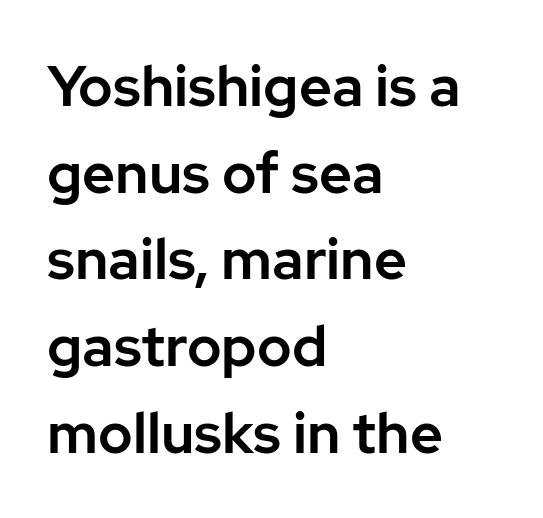
The image shows 57 px sans-serif type, upright; set left-aligned, normal line spacing (1.52x), normal letter spacing, not underlined; low stroke contrast and a medium x-height.
